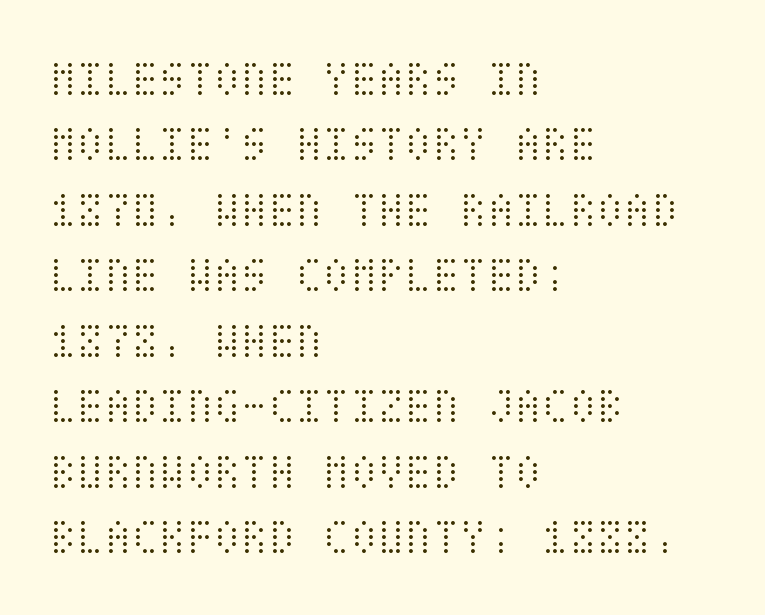
Q: Is the text bold? A: No.
Q: Is the text italic (slanted)? A: No, it is upright.
Q: Is the text underlined? A: No.
Q: How is the paragraph aligned? A: Left-aligned.
Q: Is the spacing between letters normal or unusually wide? A: Normal.
Q: Is the spacing between lines tight, normal or loose? A: Normal.
Q: Width (condensed, normal, or wide)? A: Condensed.
Q: Stroke contrast? A: Medium.
Q: x-height? A: Large.
